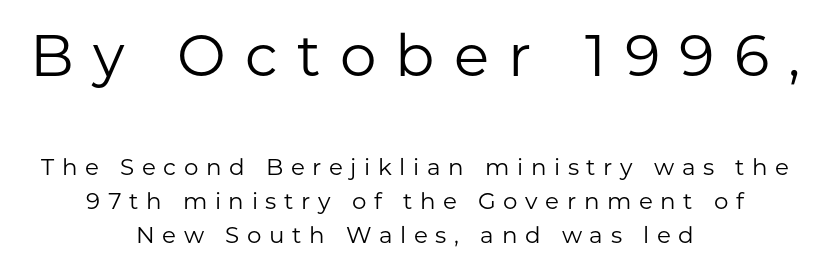
Between one letter and the next there's a generous, obvious gap. The space directly below the letters is spotless. The designer went with a sans here, leaving each stem footless. It's the straight-up-and-down kind of type.
